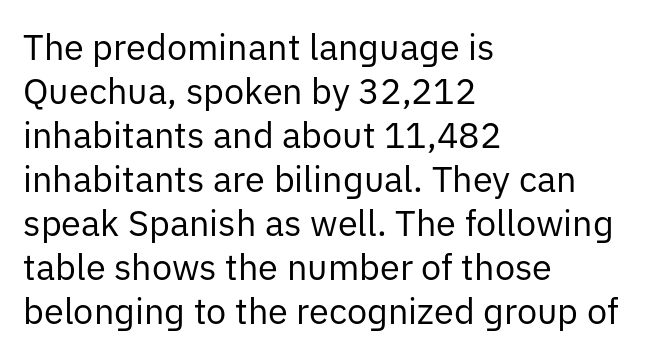
{"serif": "no", "italic": "no", "bold": "no", "weight": "regular", "width": "normal", "stroke_contrast": "low", "x_height": "medium", "monospaced": "no", "underline": "no", "align": "left", "line_spacing_ratio": 1.22, "letter_spacing": "normal", "letter_spacing_em": 0.0, "glyph_px": 36}
